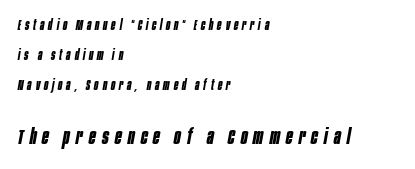
Q: Is the text bold? A: Yes.
Q: Is the text italic (slanted)? A: Yes, it leans right by about 10 degrees.
Q: Is the text underlined? A: No.
Q: How is the paragraph aligned? A: Left-aligned.
Q: Is the spacing between letters normal or unusually wide? A: Unusually wide.
Q: Is the spacing between lines tight, normal or loose? A: Loose.
Q: Which block of text is set in a larger size, the first (top) or the second (bottom)? A: The second (bottom) one.
